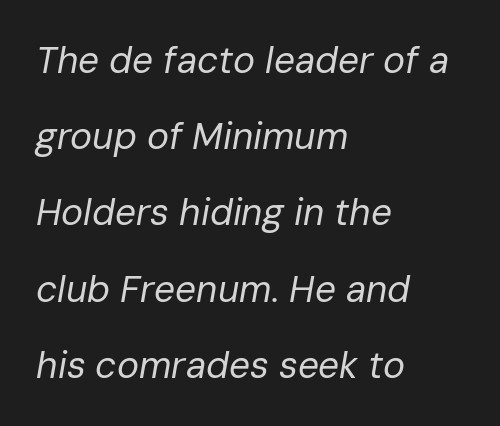
{"italic": "yes", "lean": "right", "slant_degrees": 10, "bold": "no", "weight": "regular", "width": "normal", "stroke_contrast": "low", "x_height": "medium", "monospaced": "no", "underline": "no", "align": "left", "line_spacing": "loose", "line_spacing_ratio": 2.06, "letter_spacing": "normal", "letter_spacing_em": 0.0, "glyph_px": 37}
